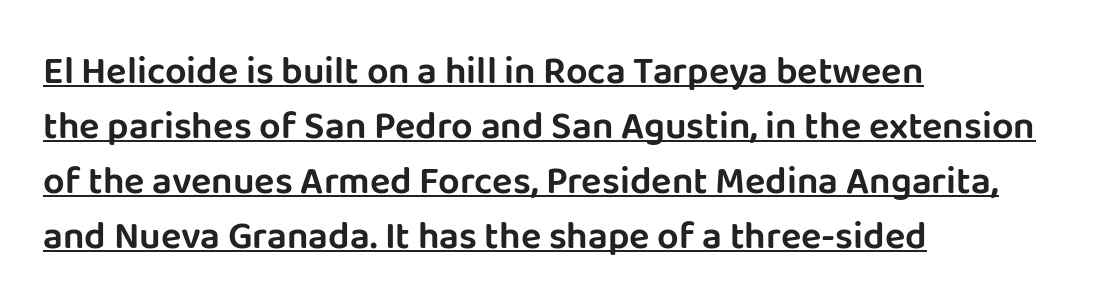
The image shows 38 px sans-serif type, upright; set left-aligned, normal line spacing (1.45x), normal letter spacing, underlined; low stroke contrast and a large x-height.
